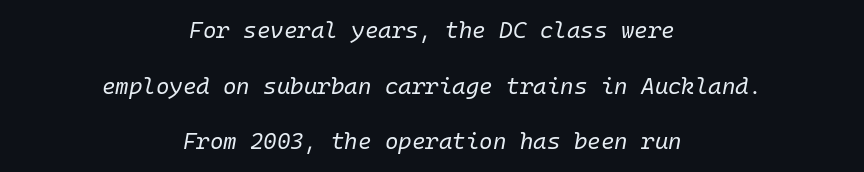
{"italic": "yes", "lean": "right", "slant_degrees": 10, "bold": "no", "underline": "no", "align": "center", "line_spacing": "loose", "line_spacing_ratio": 2.42, "letter_spacing": "normal", "letter_spacing_em": 0.0, "glyph_px": 23}
